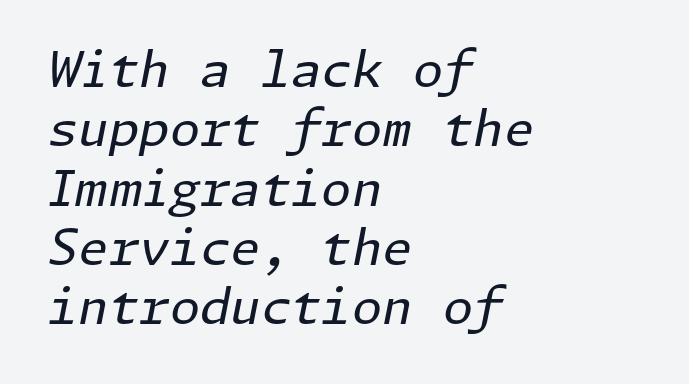
{"italic": "yes", "lean": "right", "slant_degrees": 11, "bold": "no", "weight": "regular", "width": "normal", "stroke_contrast": "low", "x_height": "medium", "underline": "no", "align": "left", "line_spacing_ratio": 1.21, "letter_spacing": "normal", "letter_spacing_em": 0.0, "glyph_px": 49}
